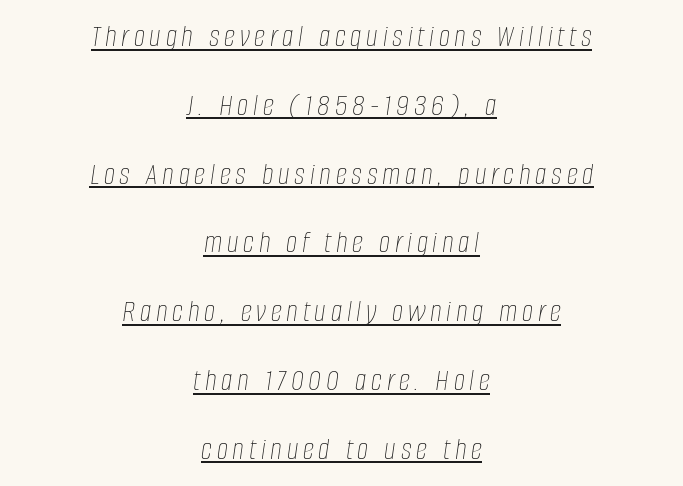
The image shows 32 px thin, condensed type, italic (leaning right); set centered, loose line spacing (2.15x), underlined; low stroke contrast and a large x-height.
